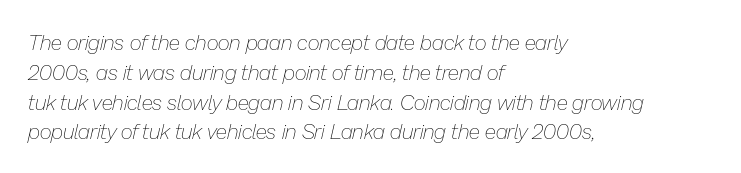
Q: Is the text bold? A: No.
Q: Is the text italic (slanted)? A: Yes, it leans right by about 13 degrees.
Q: Is the text underlined? A: No.
Q: How is the paragraph aligned? A: Left-aligned.
Q: Is the spacing between letters normal or unusually wide? A: Normal.
Q: Is the spacing between lines tight, normal or loose? A: Normal.
